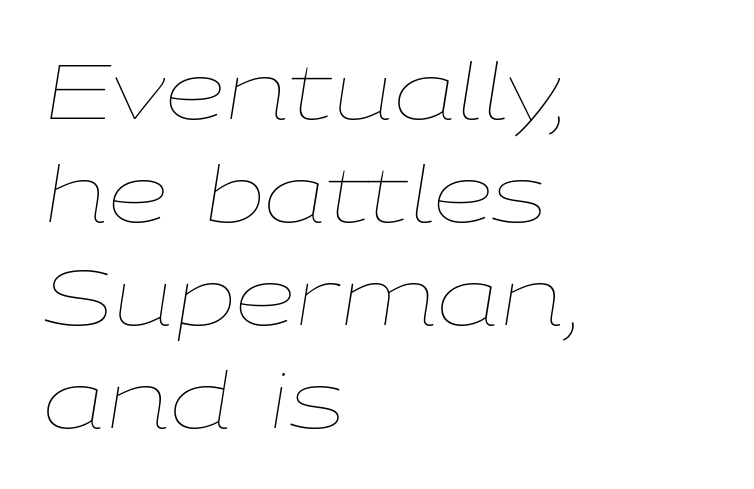
{"italic": "yes", "lean": "right", "slant_degrees": 9, "bold": "no", "weight": "thin", "width": "wide", "stroke_contrast": "low", "x_height": "medium", "monospaced": "no", "underline": "no", "align": "left", "line_spacing": "normal", "line_spacing_ratio": 1.32, "letter_spacing": "normal", "letter_spacing_em": 0.0, "glyph_px": 78}
